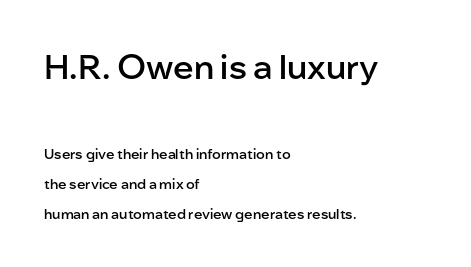
Honestly, the letter spacing is just normal — you wouldn't notice it. The lines are quadded left. Summary of weight: moderately heavy, a semibold. Decoration check: the copy has no underline.
